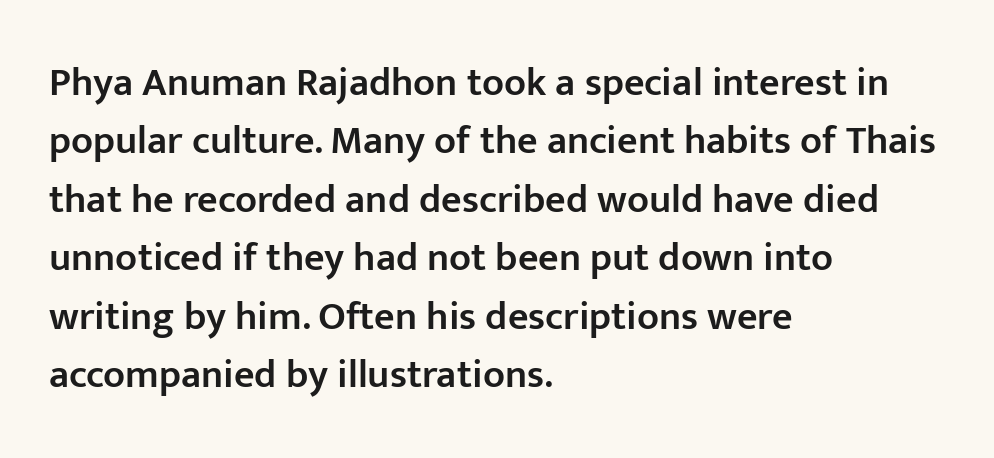
In terms of weight, the rendering is demibold, just under bold. Vertically, the passage feels balanced, rows spaced as you'd expect. No feet cap the strokes, marking this as sans-serif type. The lettering holds an erect, upright posture throughout. These lines are rendered in a variable-pitch font. Nobody touched the tracking dial on this one.
